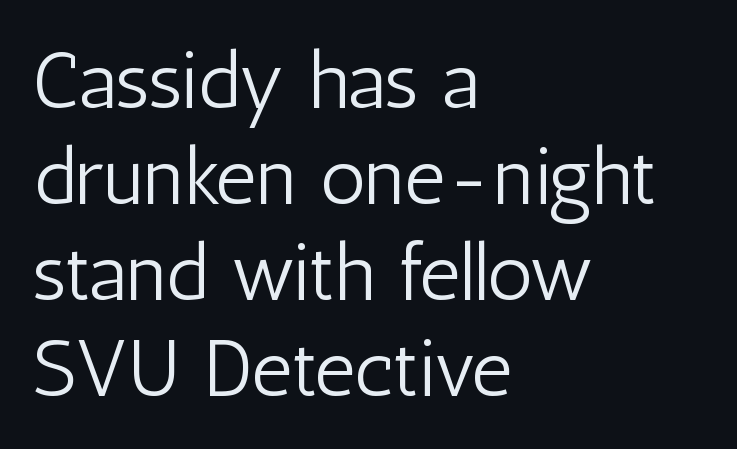
Q: Is the text bold? A: No.
Q: Is the text italic (slanted)? A: No, it is upright.
Q: Is the typeface a serif or a sans-serif typeface? A: Sans-serif.
Q: Is the text underlined? A: No.
Q: How is the paragraph aligned? A: Left-aligned.
Q: Is the spacing between letters normal or unusually wide? A: Normal.
Q: Width (condensed, normal, or wide)? A: Condensed.
Q: Stroke contrast? A: Low.
Q: x-height? A: Medium.
Q: Monospaced? A: No.
